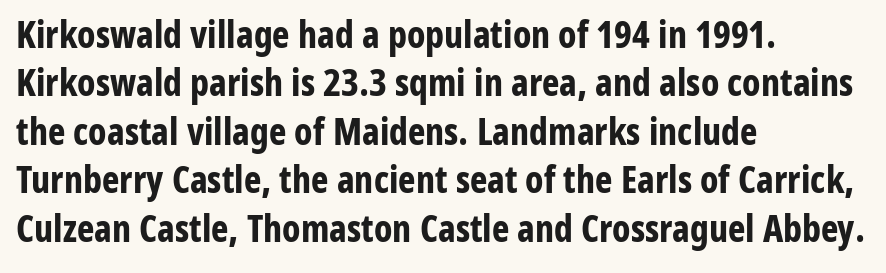
Q: Is the text bold? A: Yes.
Q: Is the text italic (slanted)? A: No, it is upright.
Q: Is the typeface a serif or a sans-serif typeface? A: Sans-serif.
Q: Is the text underlined? A: No.
Q: How is the paragraph aligned? A: Left-aligned.
Q: Is the spacing between letters normal or unusually wide? A: Normal.
Q: Is the spacing between lines tight, normal or loose? A: Normal.
Q: Width (condensed, normal, or wide)? A: Condensed.
Q: Stroke contrast? A: Low.
Q: x-height? A: Medium.
Q: Monospaced? A: No.
